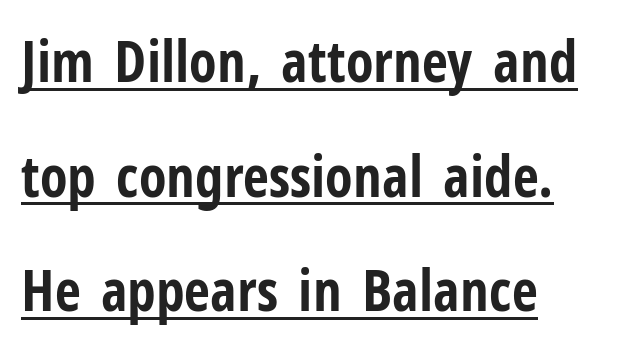
Does extra space separate the letters? No, they use regular spacing. Observe the absence of serifs on each vertical stroke in this sample. How heavy is the stroke? Heavy — this is a bold. Think of a printed novel: that variable character pitch is what you see here. In terms of leading, this rendering errs on the spacious side.
